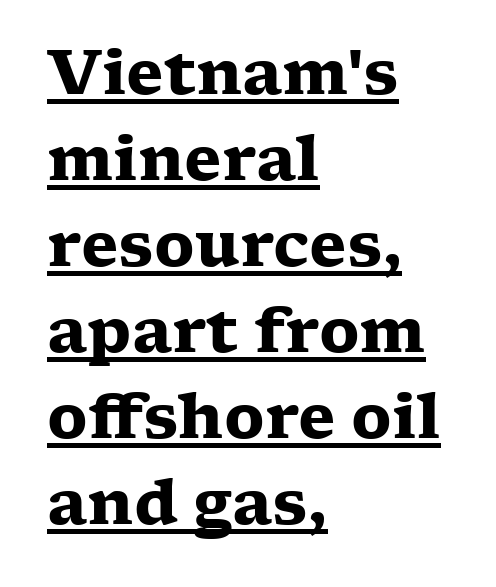
The image shows 61 px heavy, wide serif type, upright; set left-aligned, normal line spacing (1.41x), normal letter spacing, underlined; low stroke contrast and a medium x-height.
